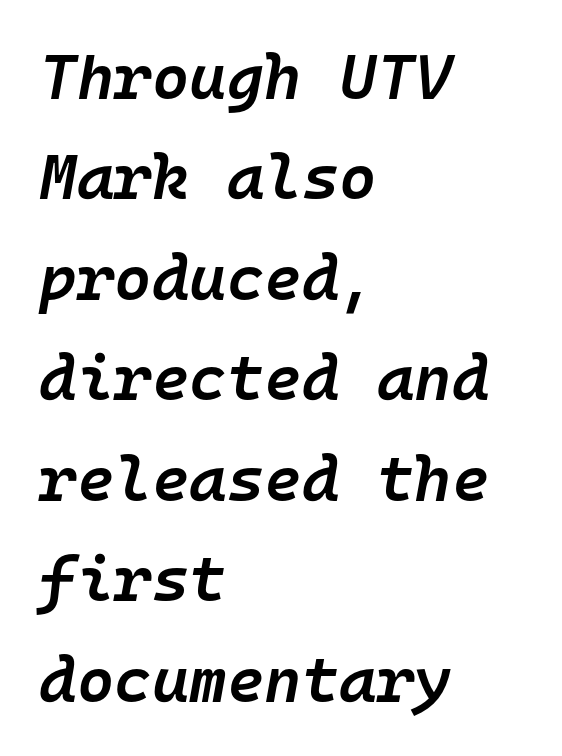
Q: Is the text bold? A: Semi-bold.
Q: Is the text italic (slanted)? A: Yes, it leans right by about 10 degrees.
Q: Is the text underlined? A: No.
Q: How is the paragraph aligned? A: Left-aligned.
Q: Is the spacing between letters normal or unusually wide? A: Normal.
Q: Is the spacing between lines tight, normal or loose? A: Normal.
Q: Width (condensed, normal, or wide)? A: Normal.
Q: Stroke contrast? A: Low.
Q: x-height? A: Medium.
Q: Monospaced? A: Yes.
